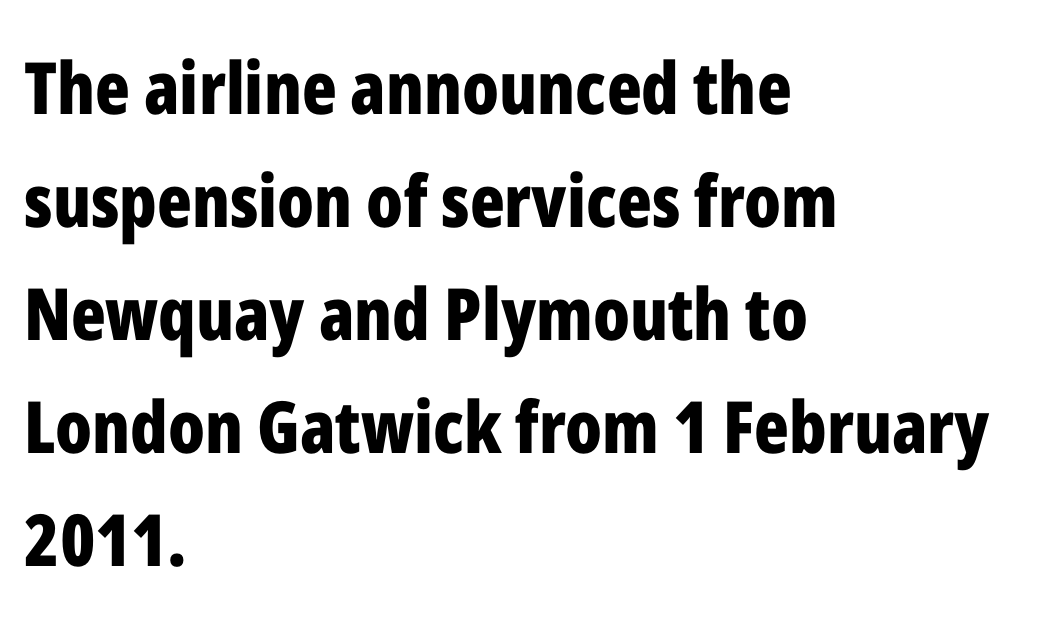
A classic flush-left, rag-right setting is used for this passage. Students, note that the glyphs here touch the page at normal intervals. Letterform terminals end flat and unadorned throughout the passage. Underlining? Definitely not there.
